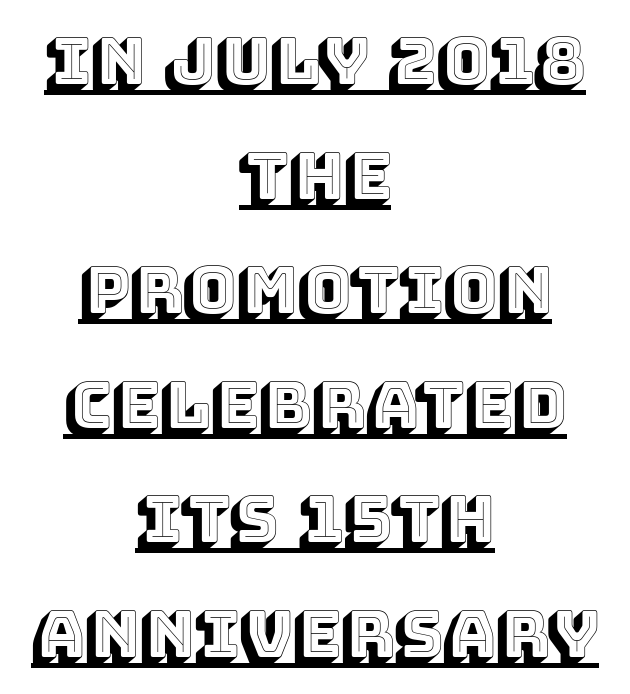
The image shows 64 px text type, upright; set centered, line spacing 1.79x, normal letter spacing, underlined; a large x-height.
